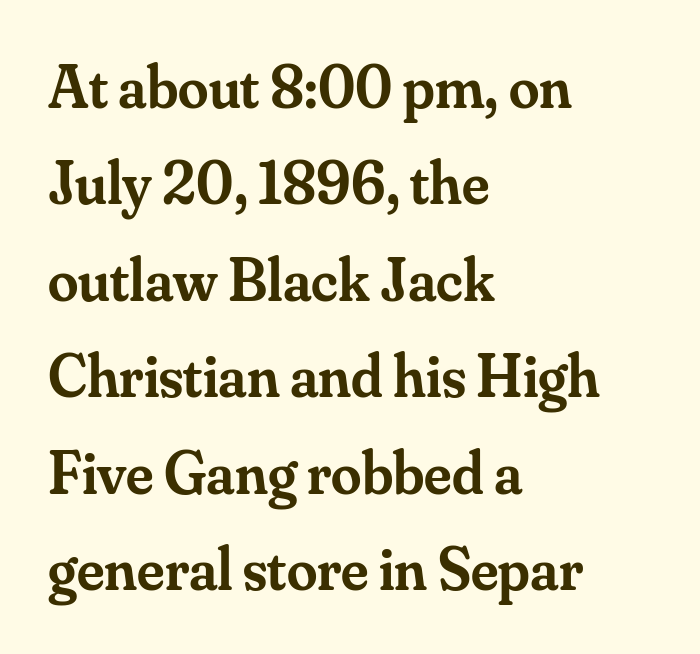
The image shows 61 px semibold serif type, upright; set left-aligned, normal line spacing (1.58x), normal letter spacing, not underlined; medium stroke contrast and a small x-height.
